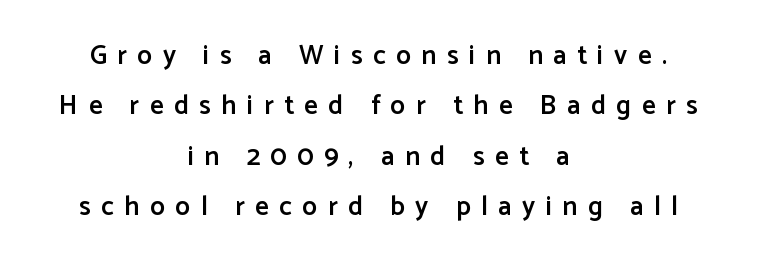
{"italic": "no", "bold": "semi", "underline": "no", "align": "center", "line_spacing_ratio": 1.87, "letter_spacing": "wide", "letter_spacing_em": 0.39, "glyph_px": 27}
